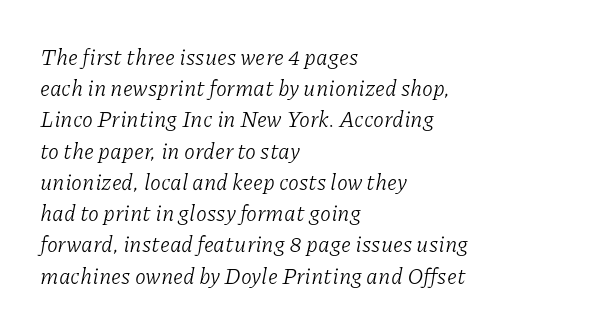
{"italic": "yes", "lean": "right", "slant_degrees": 11, "bold": "no", "underline": "no", "align": "left", "line_spacing": "normal", "line_spacing_ratio": 1.42, "letter_spacing": "normal", "letter_spacing_em": 0.0, "glyph_px": 22}
